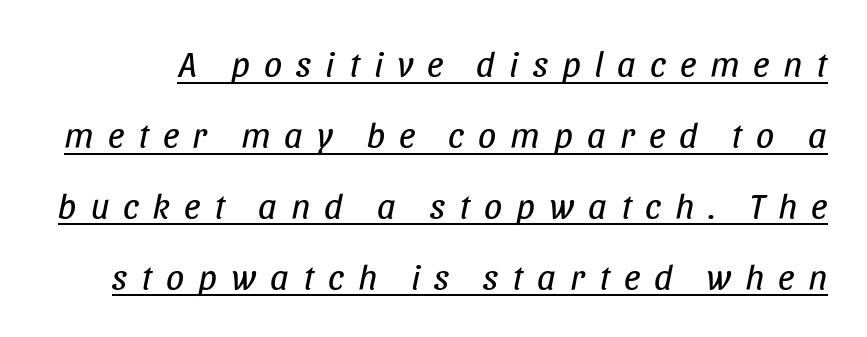
Q: Is the text bold? A: No.
Q: Is the text italic (slanted)? A: Yes, it leans right by about 11 degrees.
Q: Is the text underlined? A: Yes.
Q: Is the spacing between letters normal or unusually wide? A: Unusually wide.
Q: Is the spacing between lines tight, normal or loose? A: Loose.
Q: Width (condensed, normal, or wide)? A: Condensed.
Q: Stroke contrast? A: Low.
Q: x-height? A: Large.
Q: Monospaced? A: No.
